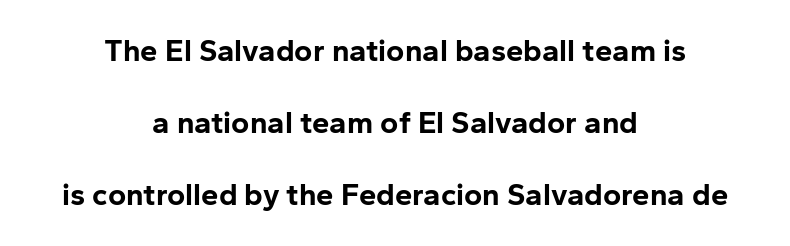
The image shows 31 px bold sans-serif type, upright; set centered, loose line spacing (2.33x), normal letter spacing, not underlined; low stroke contrast and a medium x-height.
